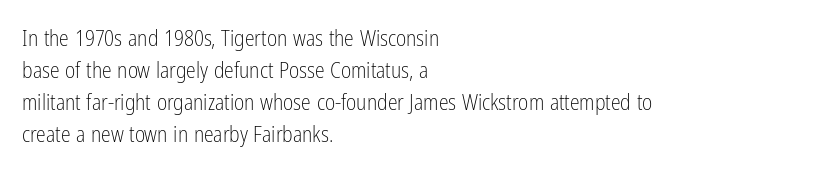
{"italic": "no", "bold": "no", "underline": "no", "align": "left", "line_spacing": "normal", "line_spacing_ratio": 1.45, "letter_spacing": "normal", "letter_spacing_em": 0.0, "glyph_px": 22}
